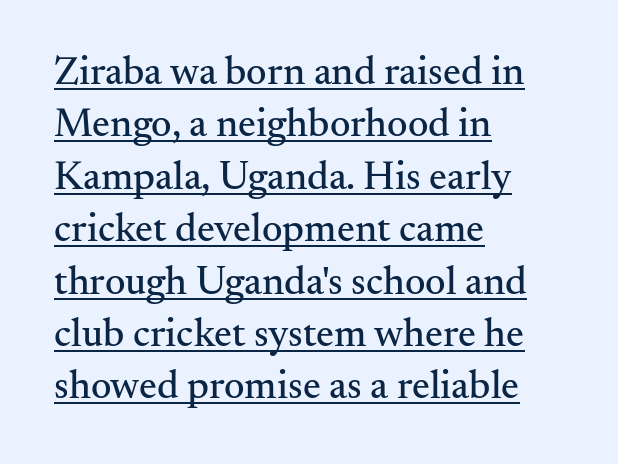
{"serif": "yes", "italic": "no", "width": "normal", "stroke_contrast": "medium", "x_height": "small", "monospaced": "no", "underline": "yes", "align": "left", "line_spacing": "normal", "line_spacing_ratio": 1.31, "letter_spacing": "normal", "letter_spacing_em": 0.0, "glyph_px": 40}
